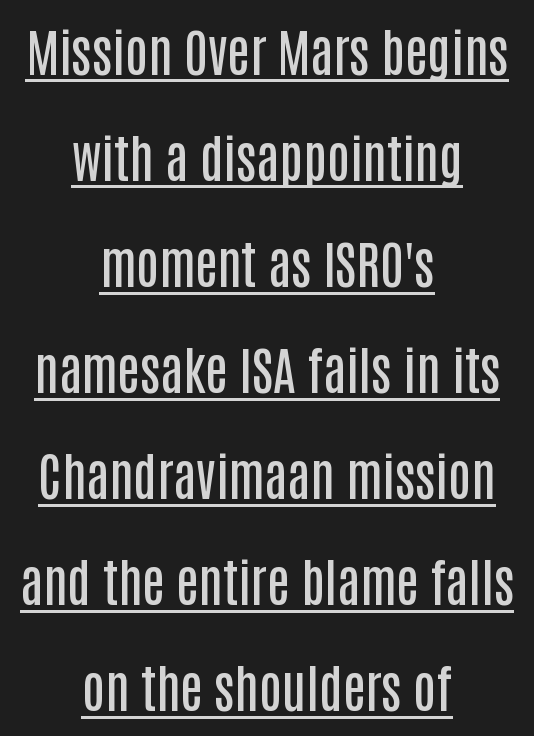
Proportional: the letters do not fall into vertical columns. Underline: present. The lettering stays uniformly vertical, giving the passage a roman look. You could fit nearly another row in the gap between these rows.
